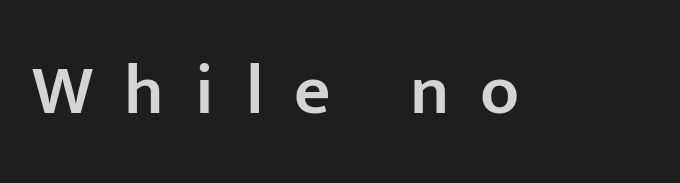
The image shows 71 px semibold sans-serif type, upright; set unusually wide letter spacing (+0.44 em), not underlined; low stroke contrast and a medium x-height.
